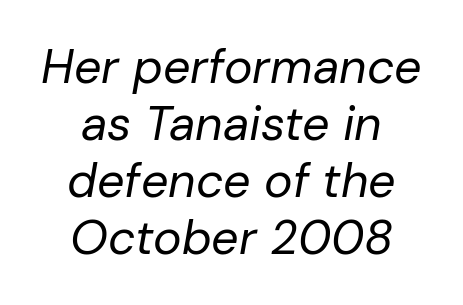
Q: Is the text bold? A: No.
Q: Is the text italic (slanted)? A: Yes, it leans right by about 10 degrees.
Q: Is the text underlined? A: No.
Q: How is the paragraph aligned? A: Centered.
Q: Is the spacing between letters normal or unusually wide? A: Normal.
Q: Width (condensed, normal, or wide)? A: Normal.
Q: Stroke contrast? A: Low.
Q: x-height? A: Medium.
Q: Monospaced? A: No.
